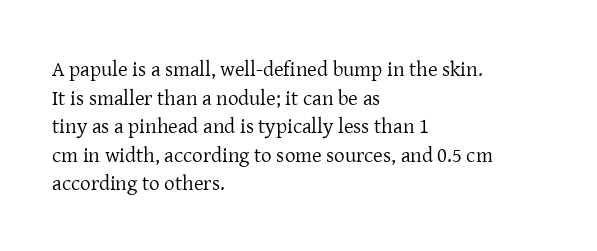
The image shows 21 px text type, upright; set left-aligned, normal line spacing (1.36x), normal letter spacing, not underlined.
